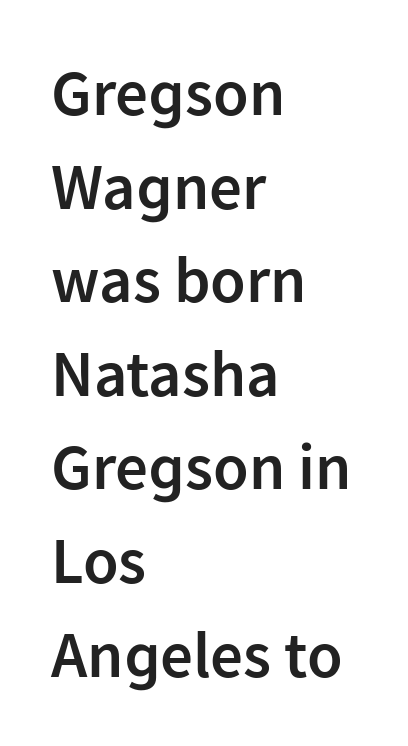
Q: Is the text bold? A: Semi-bold.
Q: Is the text italic (slanted)? A: No, it is upright.
Q: Is the typeface a serif or a sans-serif typeface? A: Sans-serif.
Q: Is the text underlined? A: No.
Q: How is the paragraph aligned? A: Left-aligned.
Q: Is the spacing between letters normal or unusually wide? A: Normal.
Q: Is the spacing between lines tight, normal or loose? A: Normal.
Q: Width (condensed, normal, or wide)? A: Normal.
Q: Stroke contrast? A: Low.
Q: x-height? A: Medium.
Q: Monospaced? A: No.
